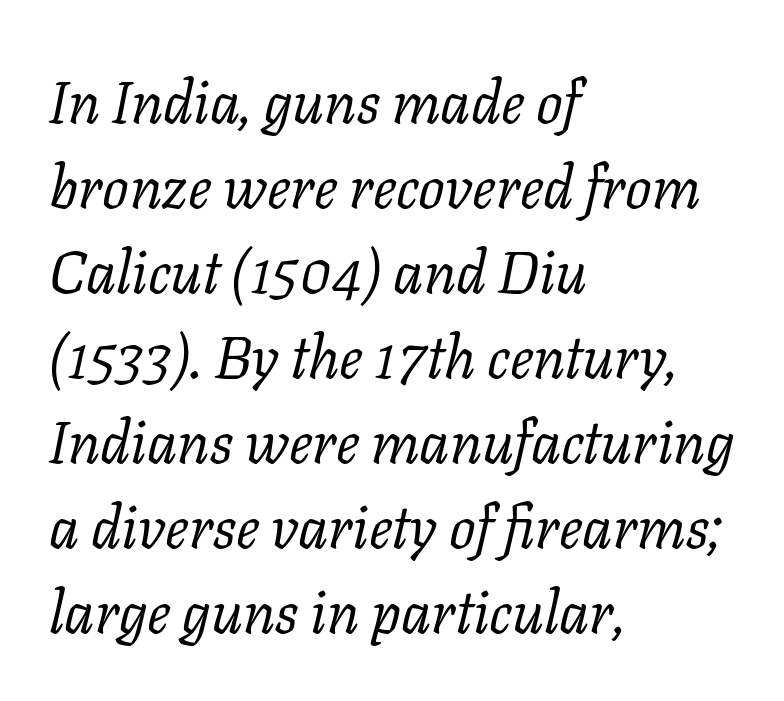
{"serif": "yes", "italic": "yes", "lean": "right", "slant_degrees": 11, "bold": "no", "weight": "regular", "width": "normal", "stroke_contrast": "low", "x_height": "medium", "monospaced": "no", "underline": "no", "align": "left", "line_spacing": "normal", "line_spacing_ratio": 1.44, "letter_spacing": "normal", "letter_spacing_em": 0.0, "glyph_px": 59}
